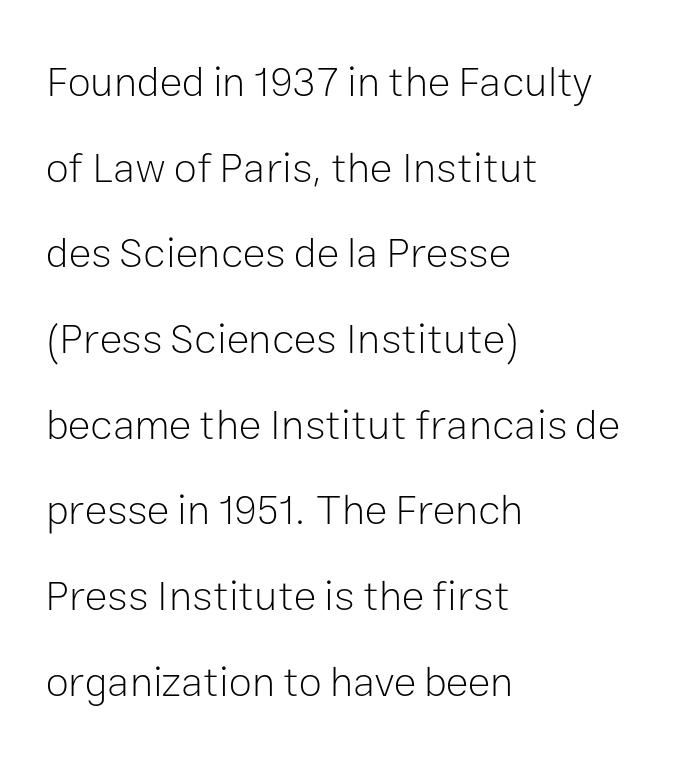
Leading: increased. Spacing verdict: proportional, widths tailored to each character. On a weight scale, this lands at 450 or below. If you drew a line through each stem, it would be perfectly vertical.
